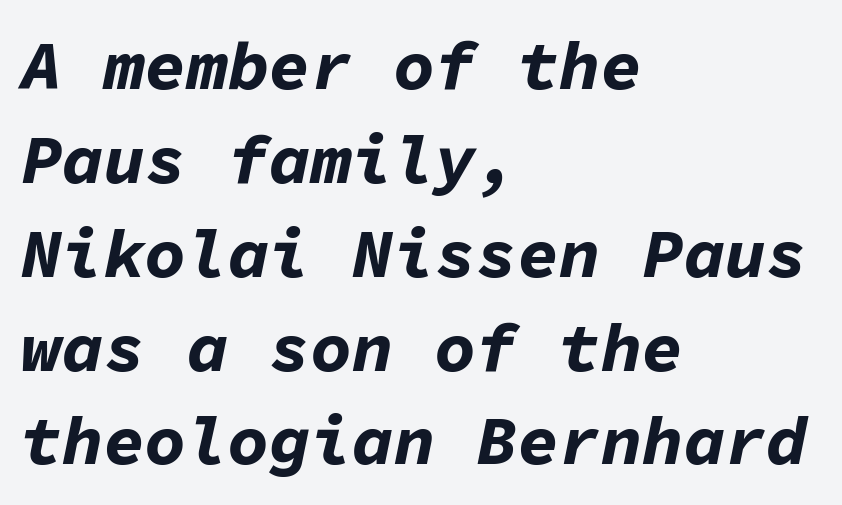
Q: Is the text bold? A: Yes.
Q: Is the text italic (slanted)? A: Yes, it leans right by about 11 degrees.
Q: Is the text underlined? A: No.
Q: How is the paragraph aligned? A: Left-aligned.
Q: Is the spacing between letters normal or unusually wide? A: Normal.
Q: Is the spacing between lines tight, normal or loose? A: Normal.
Q: Width (condensed, normal, or wide)? A: Normal.
Q: Stroke contrast? A: Low.
Q: x-height? A: Medium.
Q: Monospaced? A: Yes.
